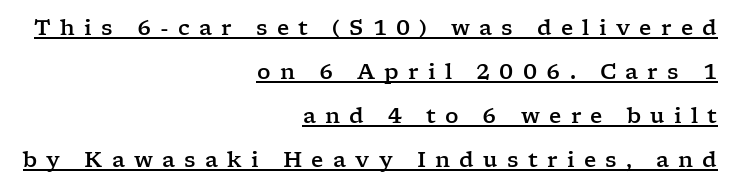
The image shows 21 px text type, upright; set right-aligned, loose line spacing (2.1x), unusually wide letter spacing (+0.44 em), underlined.
